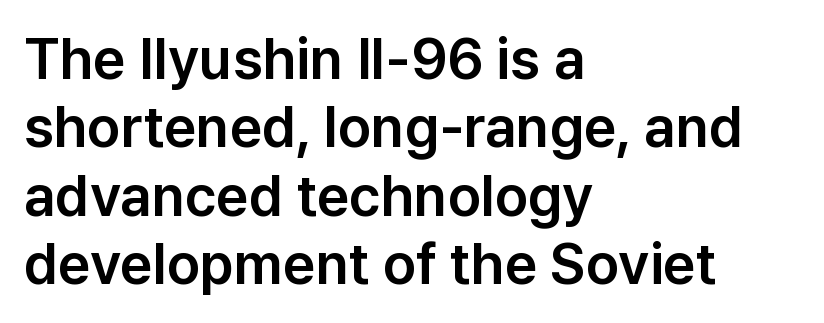
The image shows 57 px sans-serif type, upright; set left-aligned, line spacing 1.2x, normal letter spacing, not underlined; low stroke contrast and a medium x-height.
